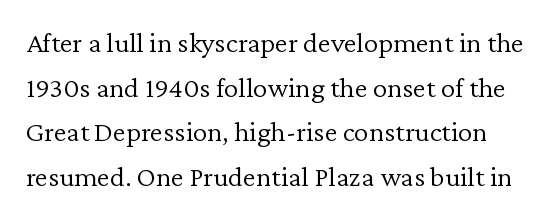
It's the straight-up-and-down kind of type. The rendering uses natural spacing where letterforms have individual widths. Each word holds together tightly as a unit, with standard inter-letter gaps. Reading down the column, the eye jumps a familiar distance to each next line. The space directly below the letters is spotless. Regarding serifs, this sample has them.
